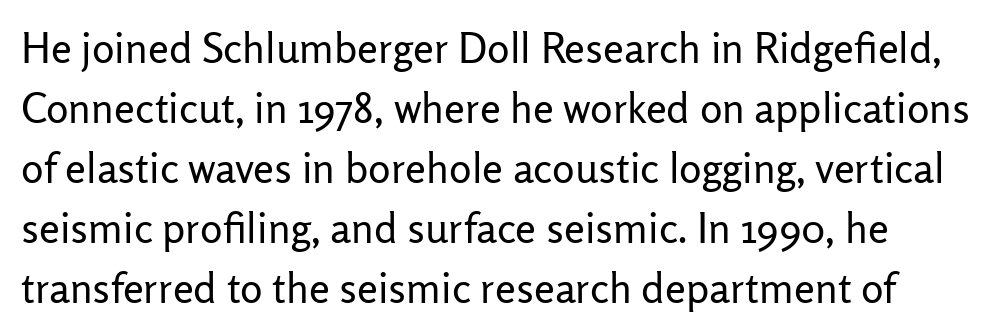
{"serif": "no", "italic": "no", "bold": "no", "weight": "regular", "width": "normal", "stroke_contrast": "low", "x_height": "medium", "monospaced": "no", "underline": "no", "line_spacing": "normal", "line_spacing_ratio": 1.43, "letter_spacing": "normal", "letter_spacing_em": 0.0, "glyph_px": 42}
